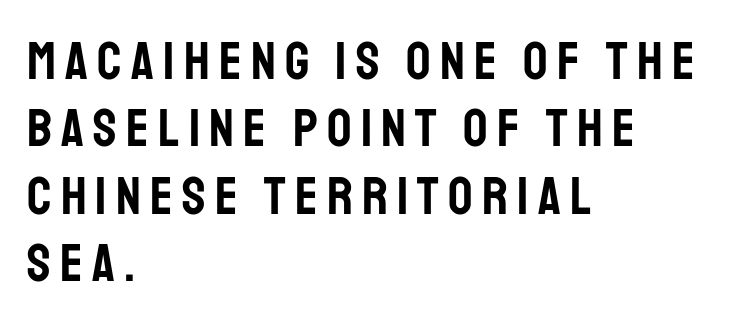
The image shows 54 px condensed sans-serif type, upright; set left-aligned, normal line spacing (1.25x), not underlined; low stroke contrast and a large x-height.
